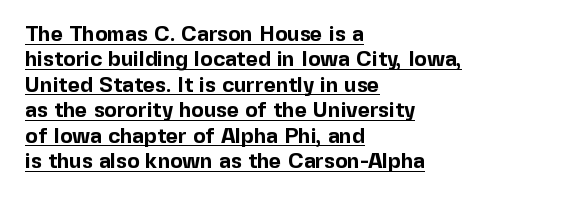
The image shows 21 px bold type, upright; set left-aligned, line spacing 1.21x, normal letter spacing, underlined.
